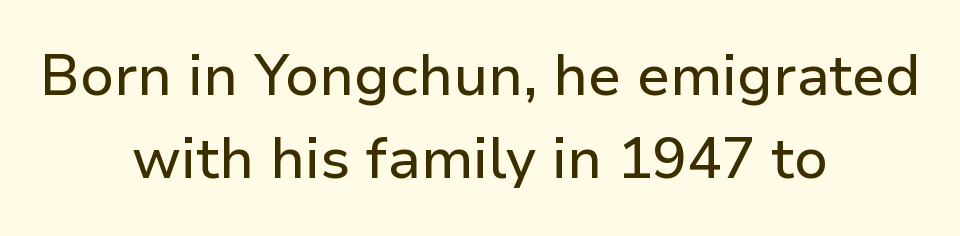
The image shows 57 px sans-serif type, upright; set centered, normal line spacing (1.45x), normal letter spacing, not underlined; low stroke contrast and a medium x-height.
